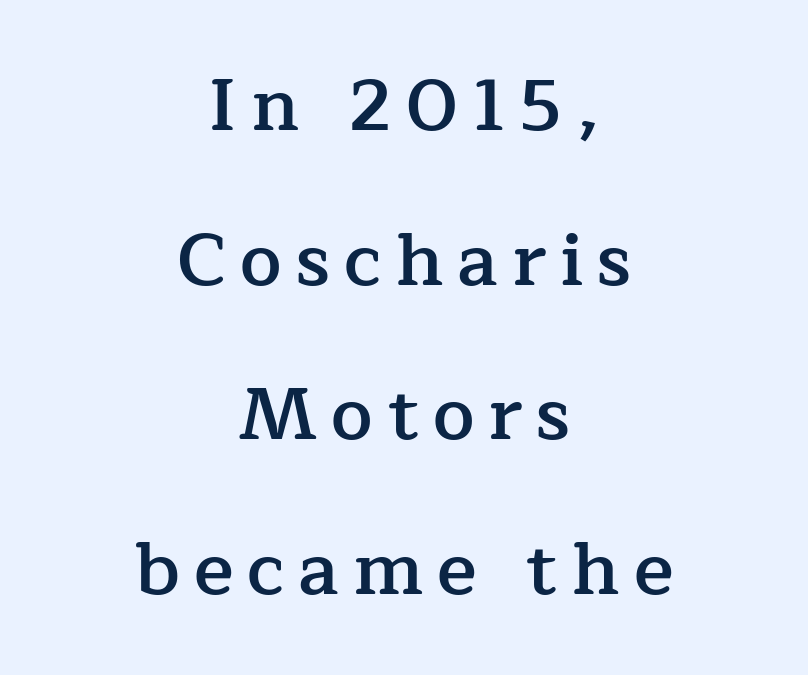
The strip under each line holds only bare page. Does the leading feel generous? Absolutely, it's lavish. Do the characters align in a grid? No, the font is proportional. A roman cut, with each character standing at attention. Is the type bold? Partly — it's a semibold, heavier than regular but not fully bold. A centered setting, common on invitations and titles, is used for this passage.
